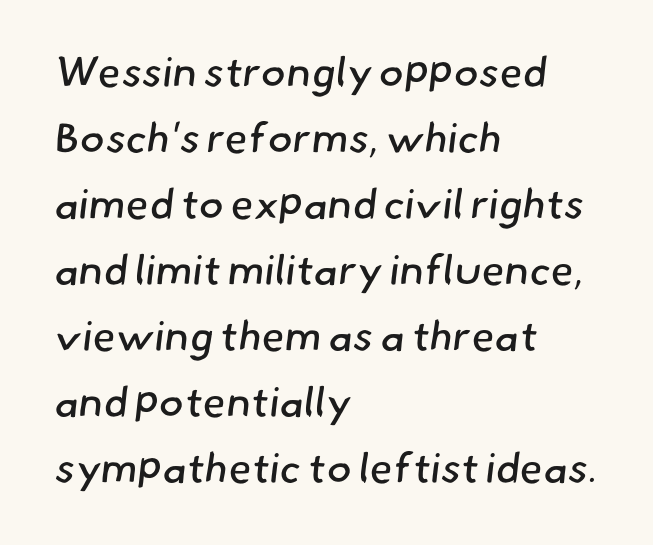
{"serif": "no", "bold": "no", "weight": "regular", "width": "normal", "stroke_contrast": "low", "x_height": "small", "monospaced": "no", "underline": "no", "align": "left", "line_spacing": "normal", "line_spacing_ratio": 1.57, "letter_spacing": "normal", "letter_spacing_em": 0.0, "glyph_px": 42}
